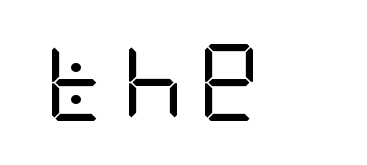
The image shows 77 px regular-weight, condensed sans-serif type, upright; set not underlined; low stroke contrast and a large x-height.
